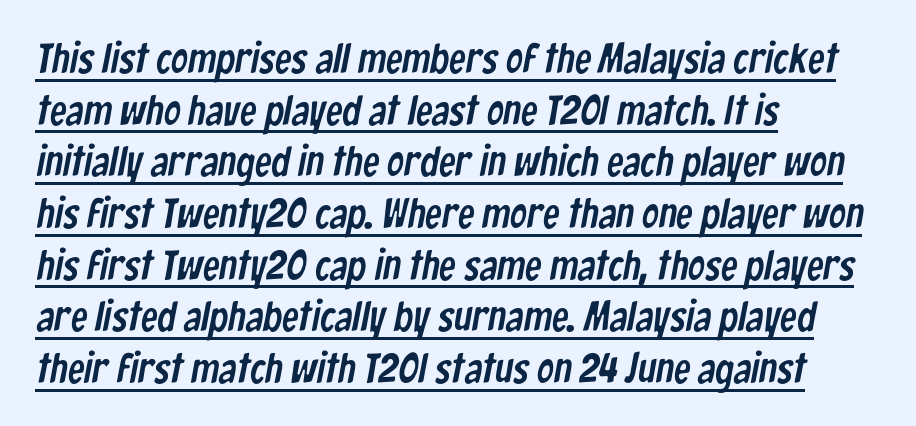
The image shows 42 px condensed sans-serif type; set left-aligned, line spacing 1.23x, normal letter spacing, underlined; low stroke contrast and a medium x-height.
